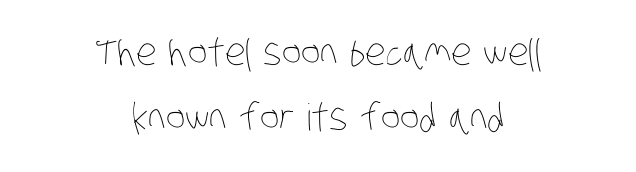
Q: Is the text bold? A: No.
Q: Is the text underlined? A: No.
Q: How is the paragraph aligned? A: Centered.
Q: Is the spacing between letters normal or unusually wide? A: Normal.
Q: Width (condensed, normal, or wide)? A: Condensed.
Q: Stroke contrast? A: Low.
Q: x-height? A: Large.
Q: Monospaced? A: No.
